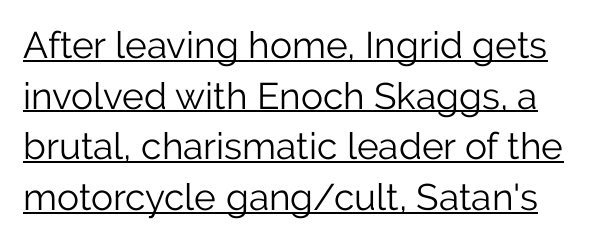
The image shows 37 px light sans-serif type, upright; set normal line spacing (1.37x), normal letter spacing, underlined; low stroke contrast and a medium x-height.
